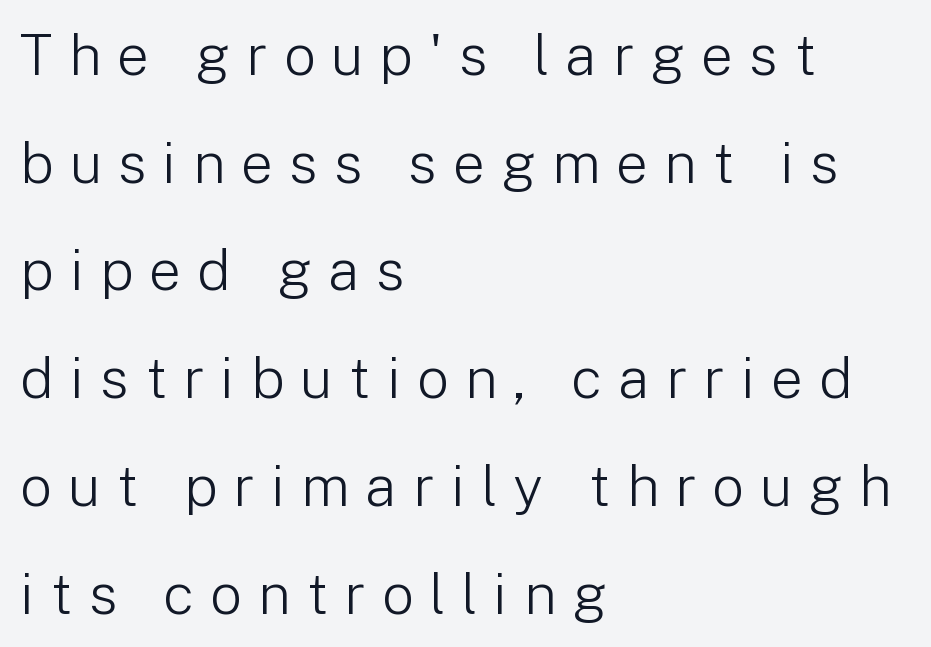
{"serif": "no", "italic": "no", "bold": "no", "weight": "light", "width": "normal", "stroke_contrast": "low", "x_height": "medium", "monospaced": "no", "underline": "no", "align": "left", "line_spacing_ratio": 1.89, "letter_spacing": "wide", "letter_spacing_em": 0.28, "glyph_px": 57}
